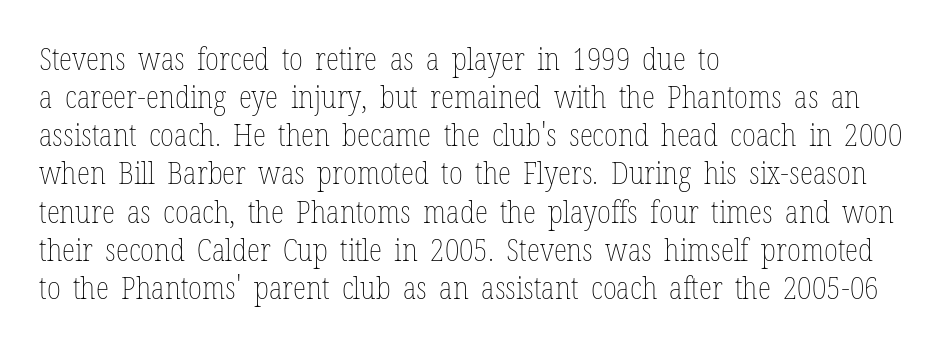
The image shows 31 px thin, condensed type, upright; set left-aligned, line spacing 1.23x, normal letter spacing, not underlined; low stroke contrast and a medium x-height.
